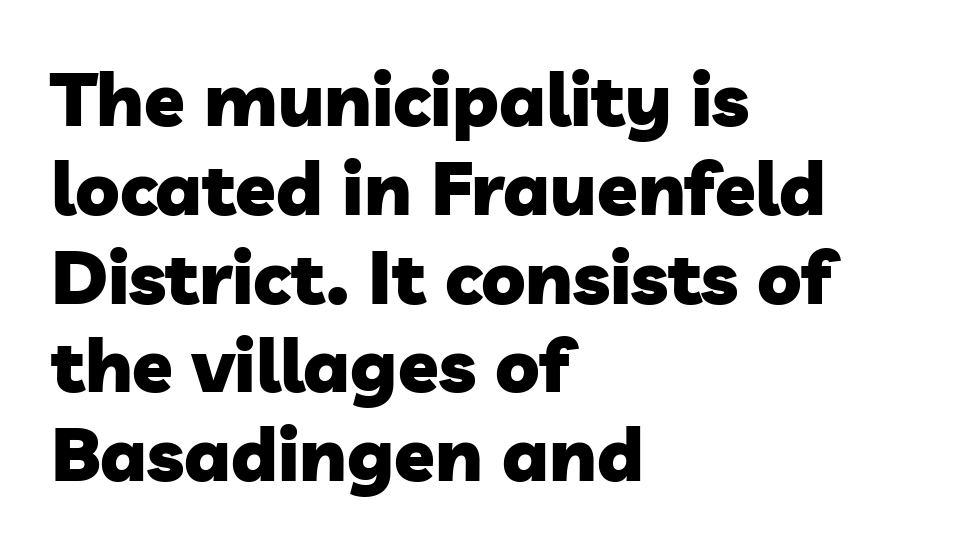
The image shows 74 px heavy sans-serif type; set left-aligned, line spacing 1.2x, normal letter spacing, not underlined; low stroke contrast and a medium x-height.
